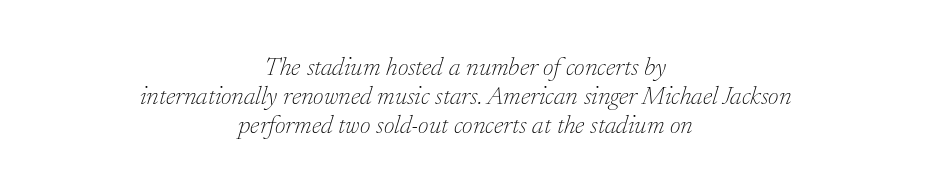
Q: Is the text bold? A: No.
Q: Is the text italic (slanted)? A: Yes, it leans right by about 17 degrees.
Q: Is the text underlined? A: No.
Q: How is the paragraph aligned? A: Centered.
Q: Is the spacing between letters normal or unusually wide? A: Normal.
Q: Is the spacing between lines tight, normal or loose? A: Tight.
